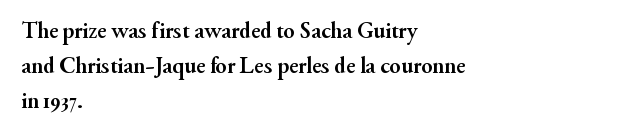
{"italic": "no", "bold": "yes", "underline": "no", "align": "left", "line_spacing": "normal", "line_spacing_ratio": 1.53, "letter_spacing": "normal", "letter_spacing_em": 0.0, "glyph_px": 23}
